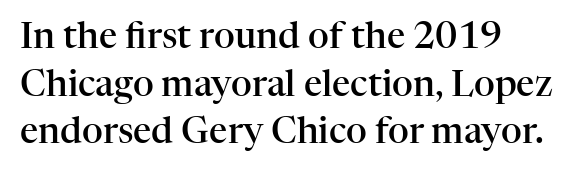
{"serif": "yes", "italic": "no", "bold": "semi", "weight": "semibold", "width": "normal", "stroke_contrast": "high", "x_height": "medium", "monospaced": "no", "underline": "no", "line_spacing": "normal", "line_spacing_ratio": 1.32, "letter_spacing": "normal", "letter_spacing_em": 0.0, "glyph_px": 36}
